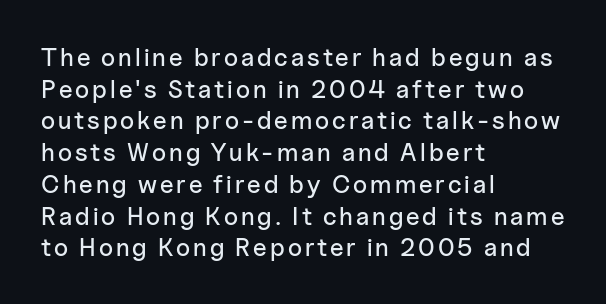
The image shows 25 px text type, upright; set left-aligned, normal line spacing (1.27x), not underlined.
